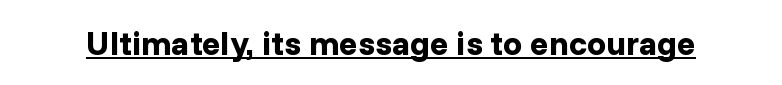
Q: Is the text bold? A: Yes.
Q: Is the text italic (slanted)? A: No, it is upright.
Q: Is the typeface a serif or a sans-serif typeface? A: Sans-serif.
Q: Is the text underlined? A: Yes.
Q: Is the spacing between letters normal or unusually wide? A: Normal.
Q: Width (condensed, normal, or wide)? A: Normal.
Q: Stroke contrast? A: Low.
Q: x-height? A: Medium.
Q: Monospaced? A: No.
